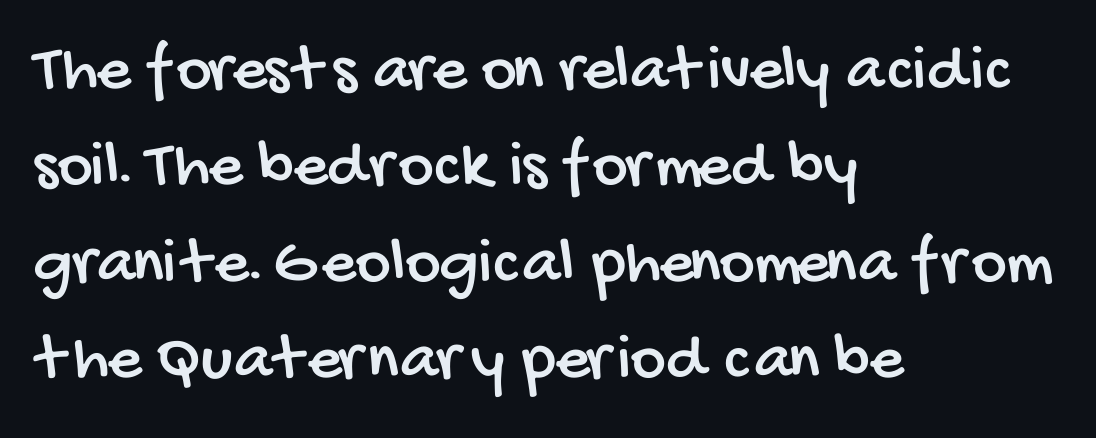
Alignment: flush left. Clear beneath every line of the passage. Does the leading feel generous? No, just average. Tracking value appears to be zero — textbook default spacing.
